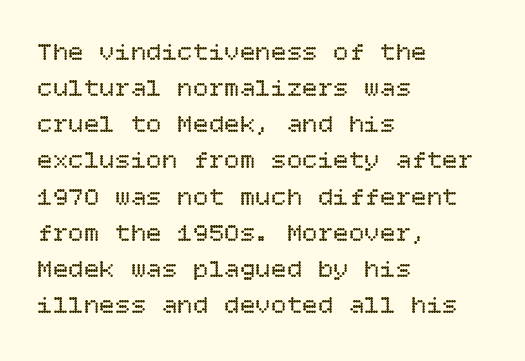
Teacher's note: observe the even left margin — that is flush-left alignment. Students, note that the glyphs here touch the page at normal intervals. Do the letters lean? They stand straight. Descenders hang freely into open space. Stem width sits at or under what a default text font uses.
